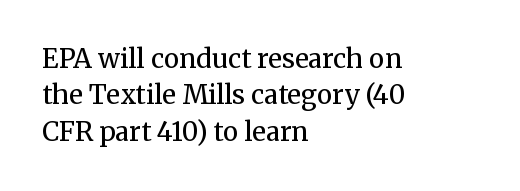
{"italic": "no", "bold": "no", "underline": "no", "align": "left", "line_spacing": "normal", "line_spacing_ratio": 1.4, "letter_spacing": "normal", "letter_spacing_em": 0.0, "glyph_px": 26}
